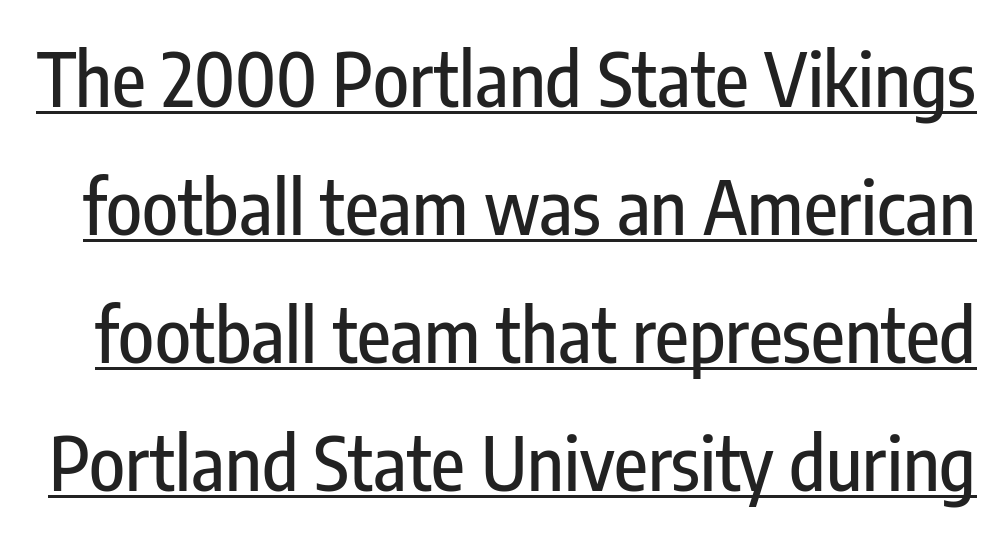
The letters stand upright; this is a roman face. Here the designer chose a conventional face with non-uniform glyph widths. In terms of letterform style, serifs are entirely absent. Caption: lettering with a line underneath. Words appear dense and cohesive because spacing is normal.
